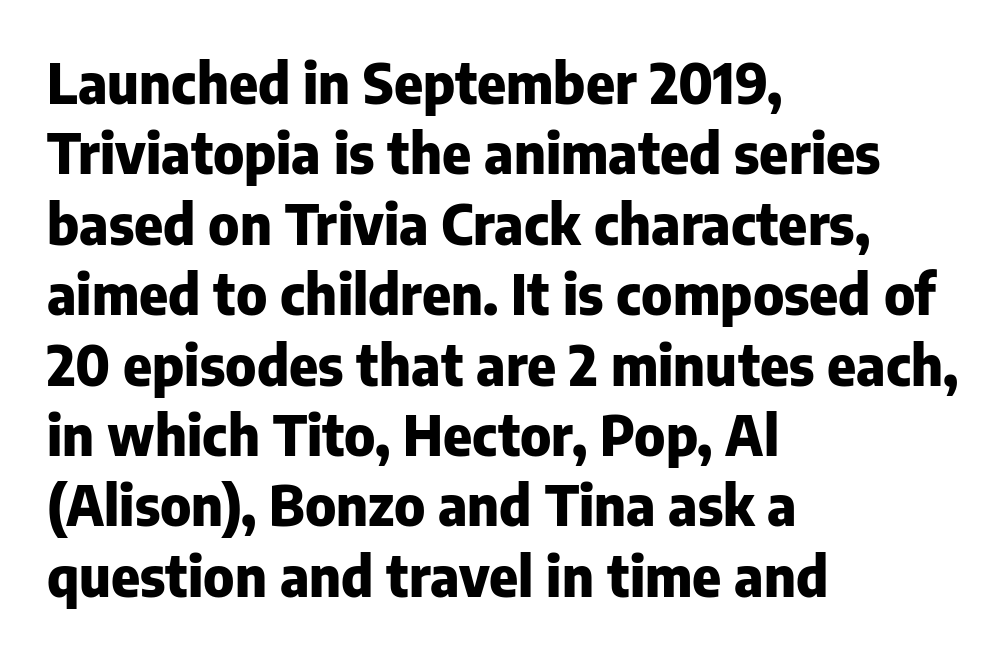
Heft: maximum for text — a bold. This sample has the flowing, uneven cadence of proportional lettering. The area under the type is left untouched. Regarding serifs, this sample does without them. The letters sit at their default tracking, neither squeezed nor spread. The lettering stays uniformly vertical, giving the passage a roman look.
